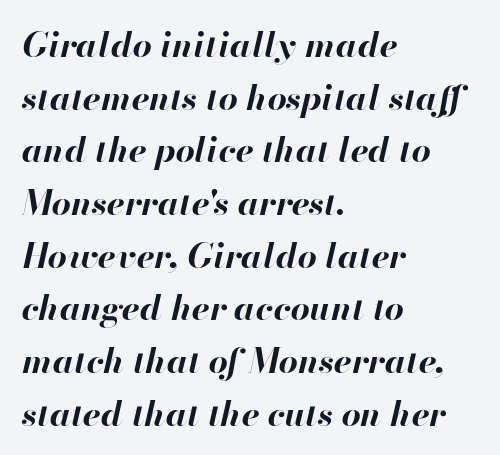
{"italic": "yes", "lean": "right", "slant_degrees": 13, "bold": "yes", "weight": "bold", "width": "normal", "stroke_contrast": "high", "x_height": "small", "monospaced": "no", "underline": "no", "align": "left", "line_spacing": "normal", "line_spacing_ratio": 1.55, "letter_spacing": "normal", "letter_spacing_em": 0.0, "glyph_px": 34}
